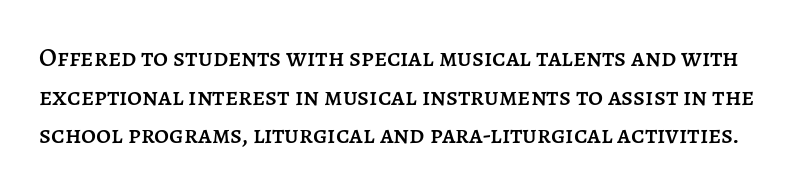
{"italic": "no", "underline": "no", "line_spacing": "normal", "line_spacing_ratio": 1.49, "letter_spacing": "normal", "letter_spacing_em": 0.0, "glyph_px": 26}
